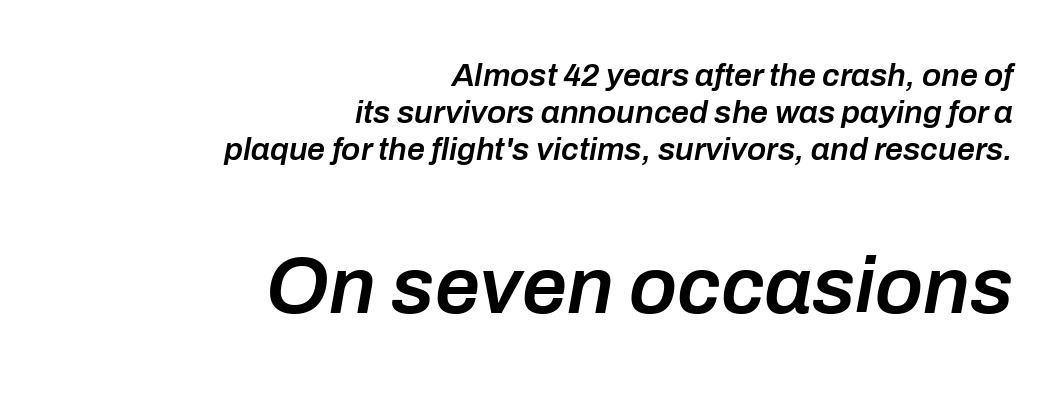
Honestly, the letter spacing is just normal — you wouldn't notice it. Tall strokes in this sample are angled rather than plumb. Is there much room between lines? No — they nearly touch. Horizontal alignment here is rightward, an uncommon choice for prose. Just letters on the line, the space beneath them empty. Its strokes are somewhat broadened, the hallmark of semibold type.
